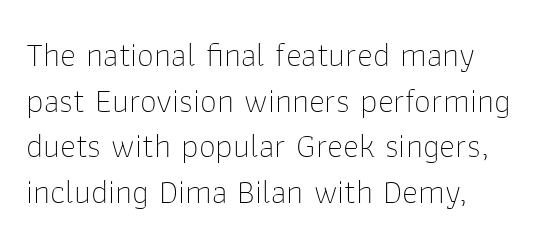
Q: Is the text bold? A: No.
Q: Is the text italic (slanted)? A: No, it is upright.
Q: Is the typeface a serif or a sans-serif typeface? A: Sans-serif.
Q: Is the text underlined? A: No.
Q: How is the paragraph aligned? A: Left-aligned.
Q: Is the spacing between letters normal or unusually wide? A: Normal.
Q: Is the spacing between lines tight, normal or loose? A: Normal.
Q: Width (condensed, normal, or wide)? A: Normal.
Q: Stroke contrast? A: Low.
Q: x-height? A: Medium.
Q: Monospaced? A: No.
